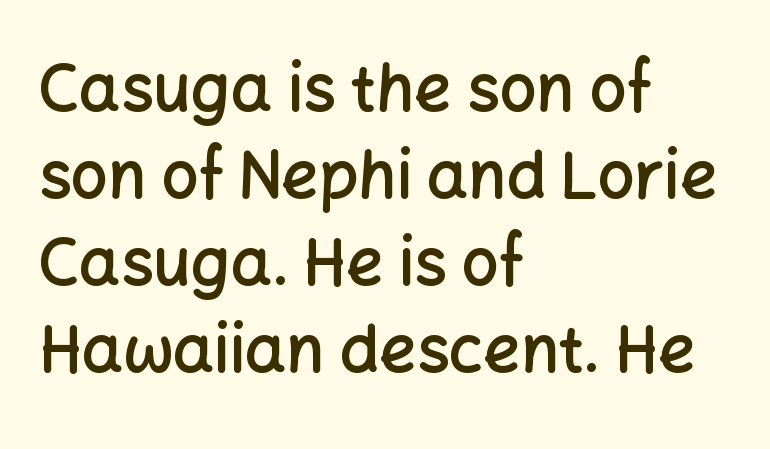
The image shows 65 px semibold sans-serif type, upright; set left-aligned, normal line spacing (1.34x), normal letter spacing, not underlined; low stroke contrast and a medium x-height.
